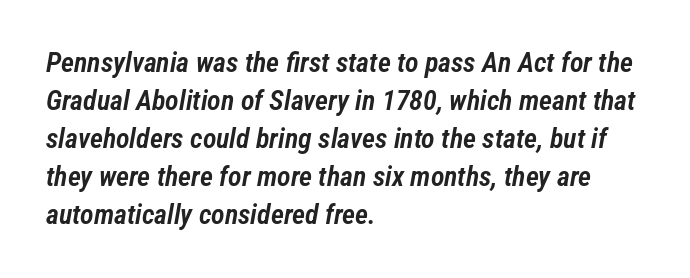
Rule under the text: the space is simply empty. What weight is shown? A semibold, between regular and bold. Does the copy run flush right? No — it runs flush left. Proportional: the letters do not fall into vertical columns. How are the letters spaced? Ordinarily, with no added tracking. The lettering tilts uniformly, giving the passage an italic look.
